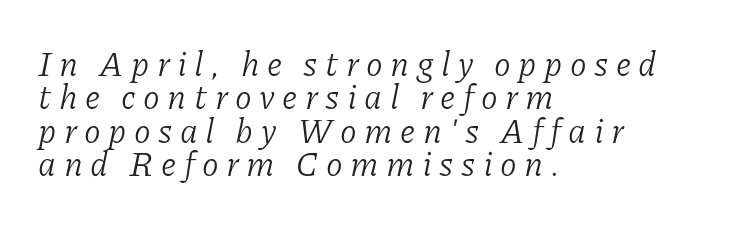
Q: Is the text bold? A: No.
Q: Is the text italic (slanted)? A: Yes, it leans right by about 11 degrees.
Q: Is the typeface a serif or a sans-serif typeface? A: Serif.
Q: Is the text underlined? A: No.
Q: How is the paragraph aligned? A: Left-aligned.
Q: Is the spacing between letters normal or unusually wide? A: Unusually wide.
Q: Is the spacing between lines tight, normal or loose? A: Tight.
Q: Width (condensed, normal, or wide)? A: Normal.
Q: Stroke contrast? A: Low.
Q: x-height? A: Medium.
Q: Monospaced? A: No.
